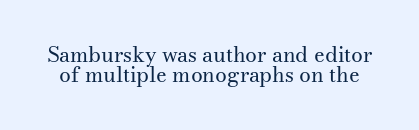
{"italic": "no", "bold": "no", "underline": "no", "line_spacing": "tight", "line_spacing_ratio": 0.97, "letter_spacing": "normal", "letter_spacing_em": 0.0, "glyph_px": 21}
